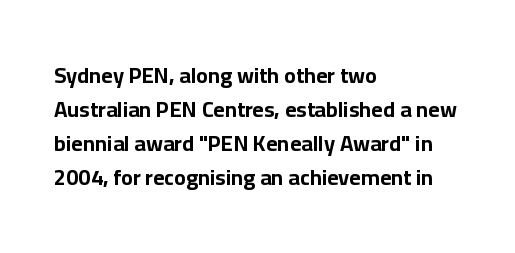
Underline: absent. Default kerning and tracking; the words read as compact shapes. Successive baselines arrive at the customary interval. You can tell it's not italic because the verticals are truly vertical. One-word summary of the alignment: left. These lines carry a lot of weight — the face is fully bold.
